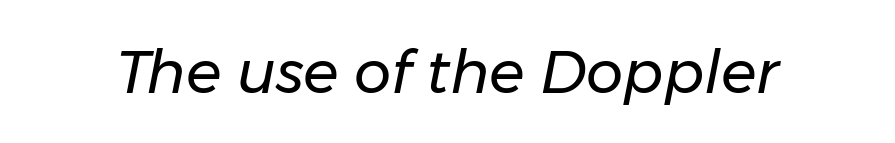
Q: Is the text bold? A: No.
Q: Is the text italic (slanted)? A: Yes, it leans right by about 11 degrees.
Q: Is the text underlined? A: No.
Q: Is the spacing between letters normal or unusually wide? A: Normal.
Q: Width (condensed, normal, or wide)? A: Normal.
Q: Stroke contrast? A: Low.
Q: x-height? A: Medium.
Q: Monospaced? A: No.
